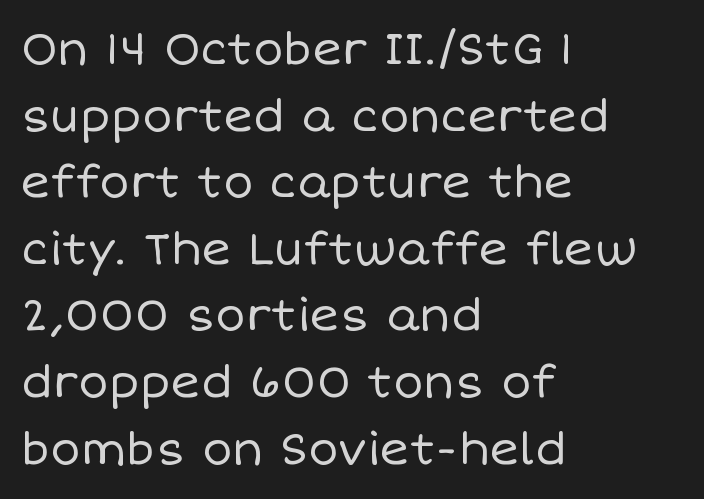
{"italic": "no", "bold": "no", "weight": "regular", "width": "normal", "stroke_contrast": "low", "x_height": "large", "monospaced": "no", "underline": "no", "align": "left", "line_spacing": "normal", "line_spacing_ratio": 1.48, "letter_spacing": "normal", "letter_spacing_em": 0.0, "glyph_px": 45}
